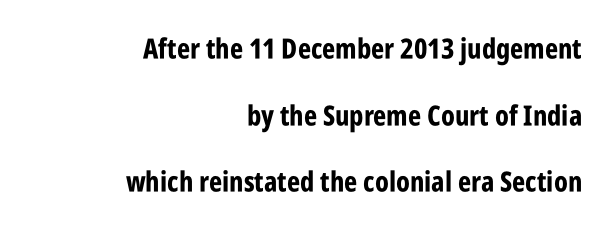
Summary of weight: heavy, a full bold. This rendering uses right alignment, leaving the left contour irregular. Letter spacing: default. This is roman type, the default non-slanted kind.
